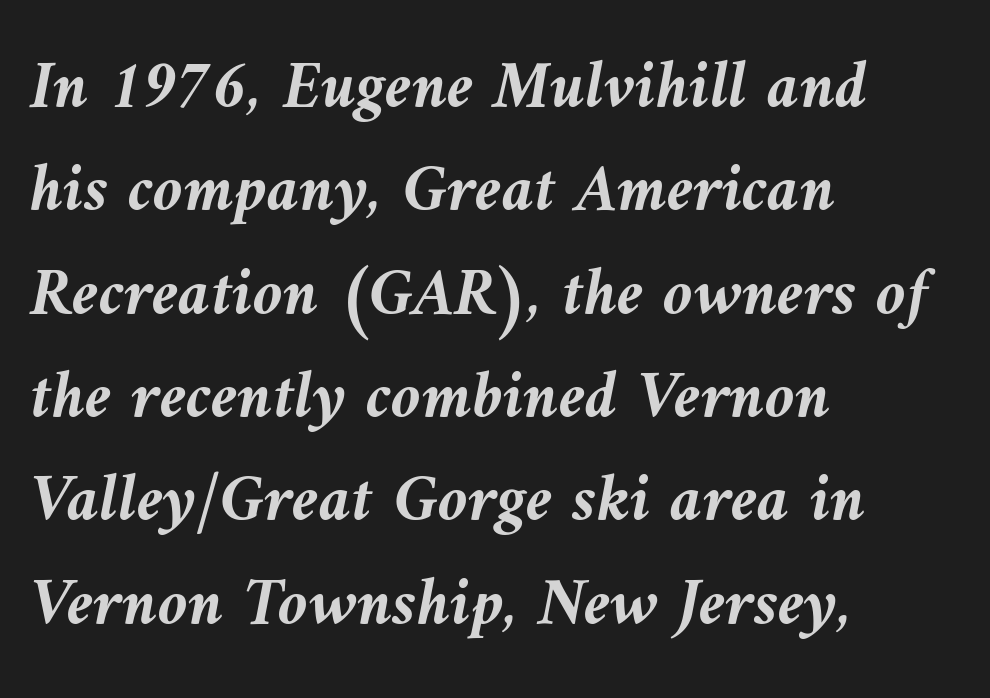
The image shows 68 px semibold type, italic (leaning left); set left-aligned, normal line spacing (1.52x), normal letter spacing, not underlined; medium stroke contrast and a medium x-height.
